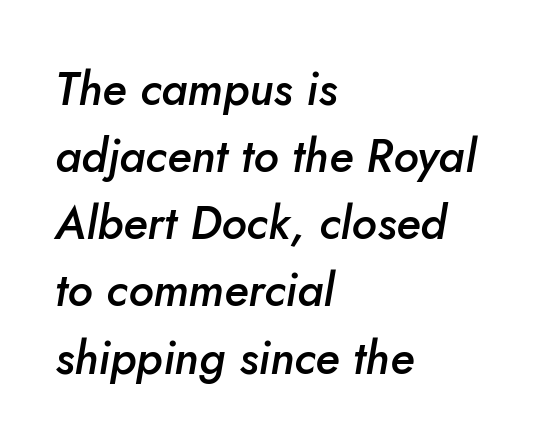
Q: Is the text bold? A: Semi-bold.
Q: Is the text italic (slanted)? A: Yes, it leans right by about 10 degrees.
Q: Is the text underlined? A: No.
Q: How is the paragraph aligned? A: Left-aligned.
Q: Is the spacing between letters normal or unusually wide? A: Normal.
Q: Is the spacing between lines tight, normal or loose? A: Normal.
Q: Width (condensed, normal, or wide)? A: Normal.
Q: Stroke contrast? A: Low.
Q: x-height? A: Small.
Q: Monospaced? A: No.
